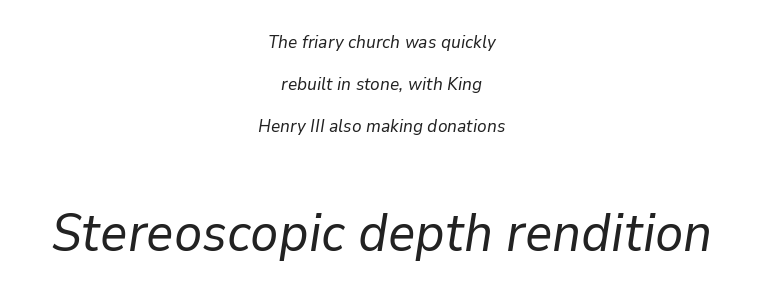
{"italic": "yes", "lean": "right", "slant_degrees": 9, "bold": "no", "weight": "regular", "width": "normal", "stroke_contrast": "low", "x_height": "medium", "monospaced": "no", "underline": "no", "align": "center", "line_spacing": "loose", "line_spacing_ratio": 2.33, "letter_spacing": "normal", "letter_spacing_em": 0.0, "larger_block": "second", "size_ratio": 2.94, "glyph_px": 53}
